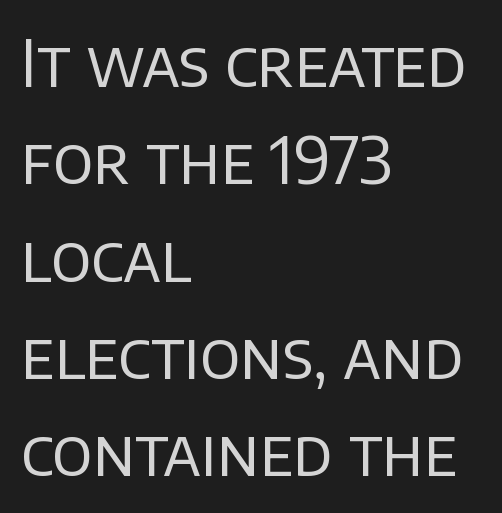
{"serif": "no", "italic": "no", "bold": "no", "weight": "regular", "width": "normal", "stroke_contrast": "low", "x_height": "large", "monospaced": "no", "underline": "no", "align": "left", "line_spacing": "normal", "line_spacing_ratio": 1.52, "letter_spacing": "normal", "letter_spacing_em": 0.0, "glyph_px": 64}
